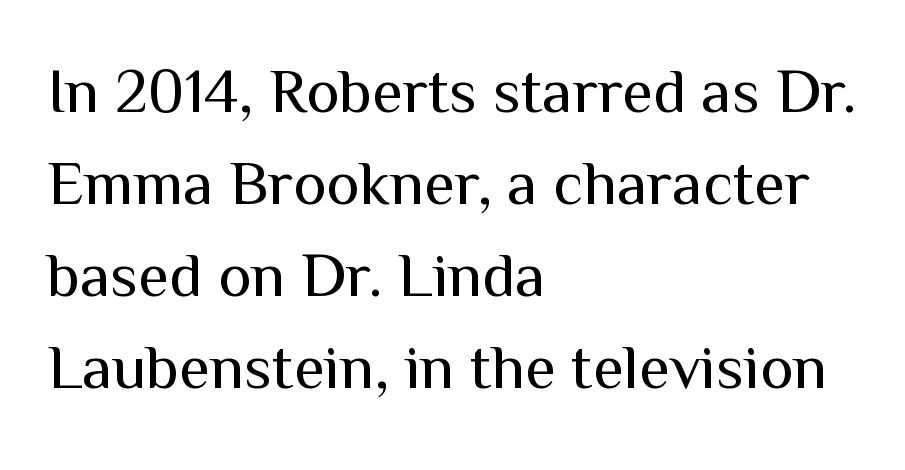
Q: Is the text bold? A: No.
Q: Is the text italic (slanted)? A: No, it is upright.
Q: Is the typeface a serif or a sans-serif typeface? A: Sans-serif.
Q: Is the text underlined? A: No.
Q: How is the paragraph aligned? A: Left-aligned.
Q: Is the spacing between letters normal or unusually wide? A: Normal.
Q: Is the spacing between lines tight, normal or loose? A: Normal.
Q: Width (condensed, normal, or wide)? A: Normal.
Q: Stroke contrast? A: Medium.
Q: x-height? A: Medium.
Q: Monospaced? A: No.
